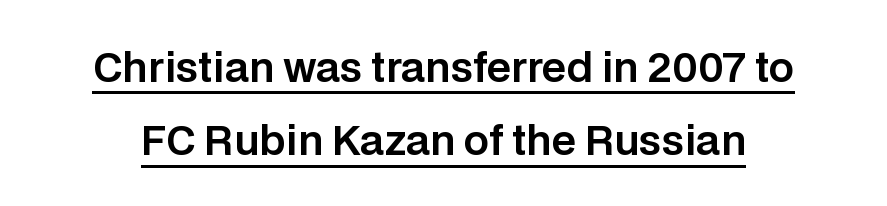
Spacing verdict: proportional, widths tailored to each character. In designer terms, the underline attribute is active on this setting. Italic? Not at all — the glyphs are vertical. The typeface chosen for these lines omits serifs.
